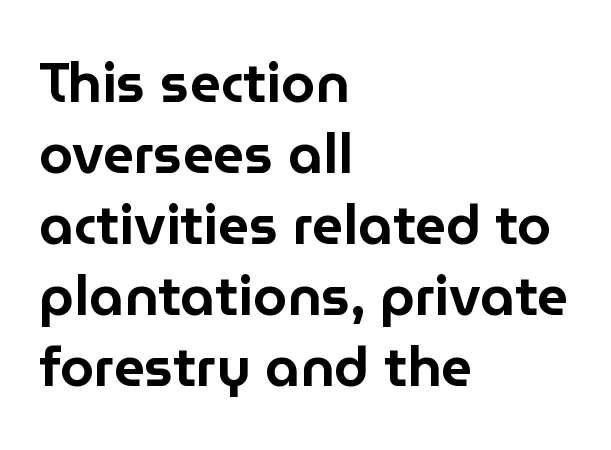
Q: Is the text italic (slanted)? A: No, it is upright.
Q: Is the typeface a serif or a sans-serif typeface? A: Sans-serif.
Q: Is the text underlined? A: No.
Q: How is the paragraph aligned? A: Left-aligned.
Q: Is the spacing between letters normal or unusually wide? A: Normal.
Q: Is the spacing between lines tight, normal or loose? A: Normal.
Q: Width (condensed, normal, or wide)? A: Normal.
Q: Stroke contrast? A: Low.
Q: x-height? A: Medium.
Q: Monospaced? A: No.
